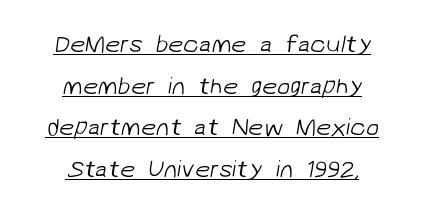
{"bold": "no", "underline": "yes", "align": "center", "line_spacing_ratio": 1.73, "letter_spacing": "normal", "letter_spacing_em": 0.0, "glyph_px": 24}
